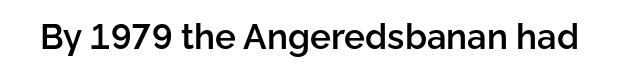
Q: Is the text bold? A: Semi-bold.
Q: Is the text italic (slanted)? A: No, it is upright.
Q: Is the typeface a serif or a sans-serif typeface? A: Sans-serif.
Q: Is the text underlined? A: No.
Q: Is the spacing between letters normal or unusually wide? A: Normal.
Q: Width (condensed, normal, or wide)? A: Normal.
Q: Stroke contrast? A: Low.
Q: x-height? A: Medium.
Q: Monospaced? A: No.
